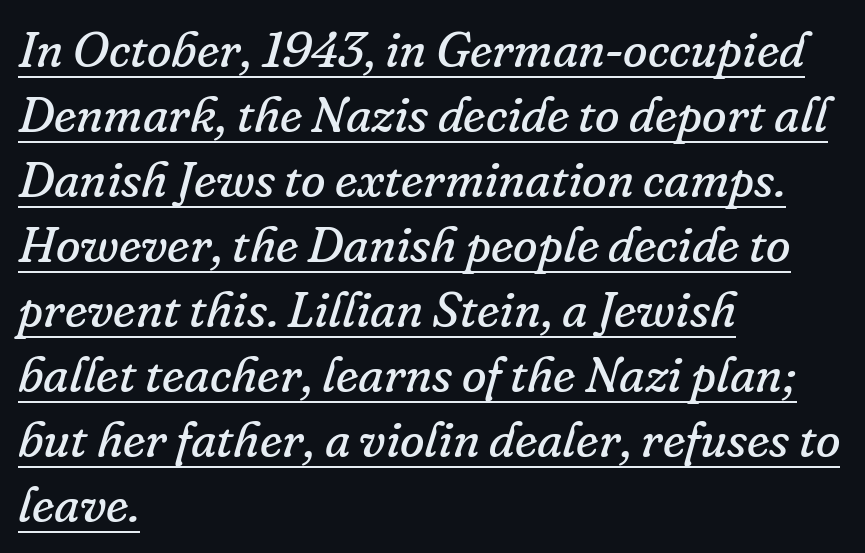
{"serif": "yes", "italic": "yes", "lean": "right", "slant_degrees": 16, "bold": "no", "weight": "regular", "width": "normal", "stroke_contrast": "low", "x_height": "small", "monospaced": "no", "underline": "yes", "align": "left", "line_spacing": "normal", "line_spacing_ratio": 1.3, "letter_spacing": "normal", "letter_spacing_em": 0.0, "glyph_px": 50}
